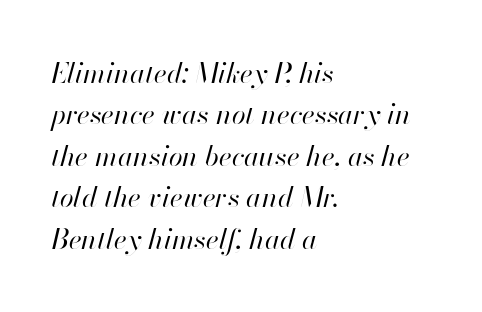
Q: Is the text bold? A: No.
Q: Is the text italic (slanted)? A: Yes, it leans right by about 13 degrees.
Q: Is the text underlined? A: No.
Q: How is the paragraph aligned? A: Left-aligned.
Q: Is the spacing between letters normal or unusually wide? A: Normal.
Q: Is the spacing between lines tight, normal or loose? A: Normal.
Q: Width (condensed, normal, or wide)? A: Normal.
Q: Stroke contrast? A: High.
Q: x-height? A: Small.
Q: Monospaced? A: No.
